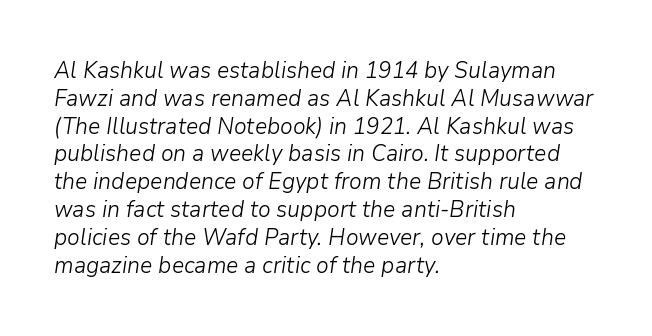
Only glyphs here, with clear space below each row. Line beginnings align vertically; line endings do not. Stroke mass is kept to a normal reading level or below. Characters follow at the spacing the type designer built in. The letters are slanted; this is an italic face.
